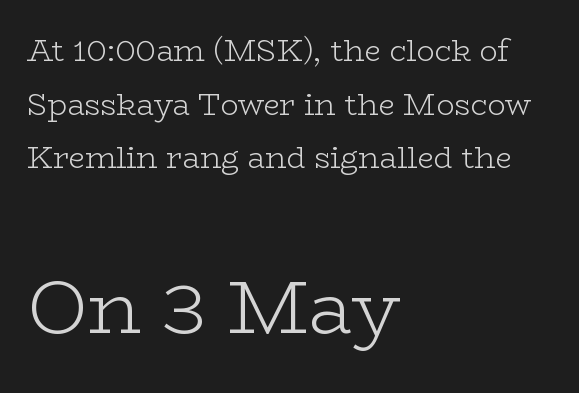
The designer went with a serif here, giving each stem small feet. The face used here is proportionally spaced, like ordinary book or web type. Top chunk: small. Bottom chunk: large. Descenders hang freely into open space. The lettering holds an erect, upright posture throughout. Reading down the block, your eye returns to a fixed left position each line.
